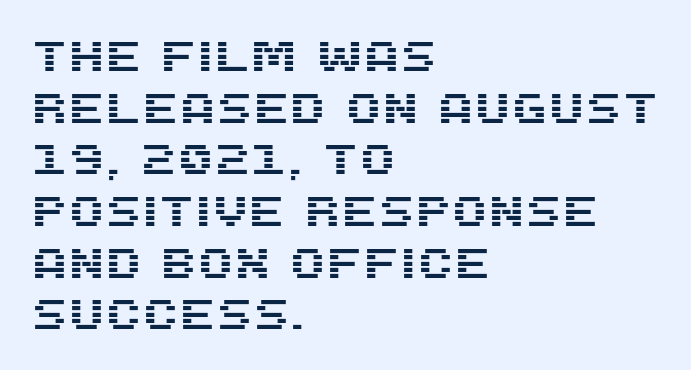
Q: Is the text italic (slanted)? A: No, it is upright.
Q: Is the typeface a serif or a sans-serif typeface? A: Sans-serif.
Q: Is the text underlined? A: No.
Q: How is the paragraph aligned? A: Left-aligned.
Q: Is the spacing between letters normal or unusually wide? A: Normal.
Q: Width (condensed, normal, or wide)? A: Normal.
Q: Stroke contrast? A: Medium.
Q: x-height? A: Large.
Q: Monospaced? A: No.
